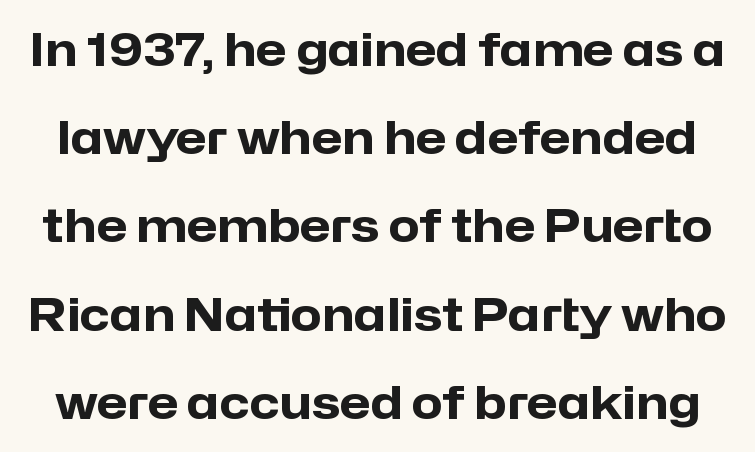
{"serif": "no", "italic": "no", "bold": "yes", "weight": "heavy", "width": "normal", "stroke_contrast": "low", "x_height": "medium", "monospaced": "no", "underline": "no", "line_spacing": "loose", "line_spacing_ratio": 1.96, "letter_spacing": "normal", "letter_spacing_em": 0.0, "glyph_px": 45}
